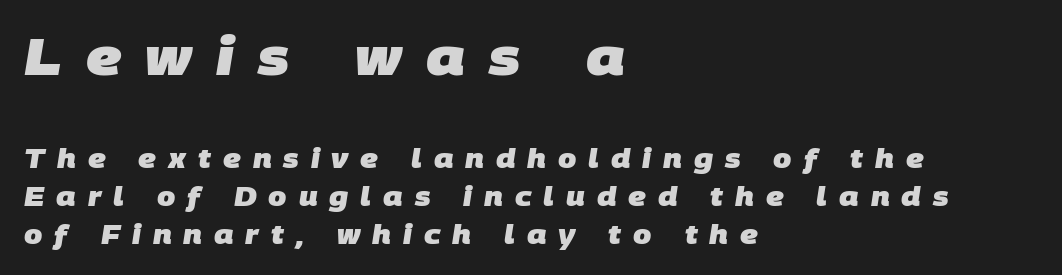
The image shows 52 px heavy sans-serif type; set left-aligned, normal line spacing (1.47x), unusually wide letter spacing (+0.46 em), not underlined; the first (top) block is 2.0x larger; low stroke contrast and a large x-height.
